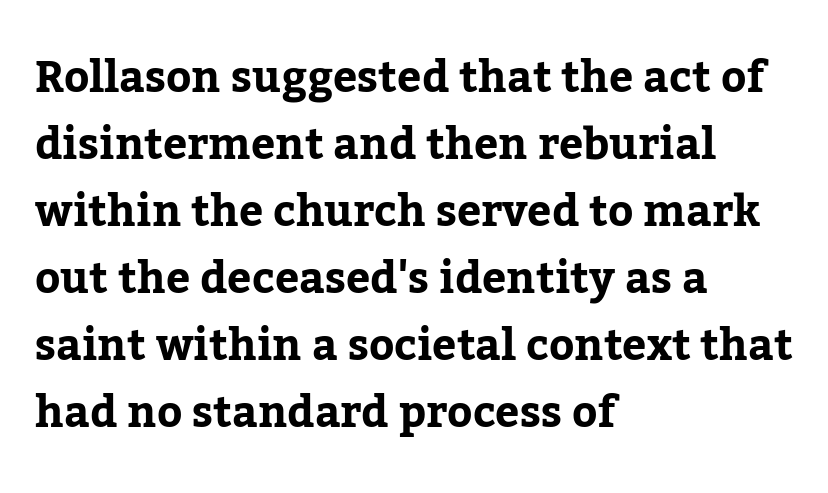
The image shows 43 px serif type, upright; set left-aligned, normal line spacing (1.56x), normal letter spacing, not underlined; low stroke contrast and a medium x-height.
